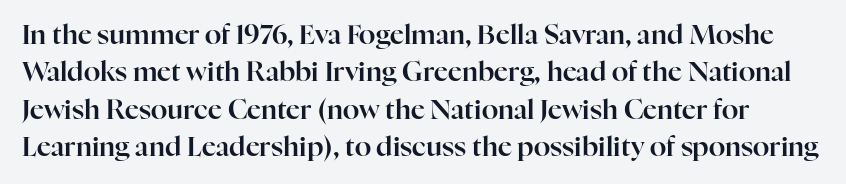
{"italic": "no", "underline": "no", "line_spacing": "normal", "line_spacing_ratio": 1.38, "letter_spacing": "normal", "letter_spacing_em": 0.0, "glyph_px": 27}
